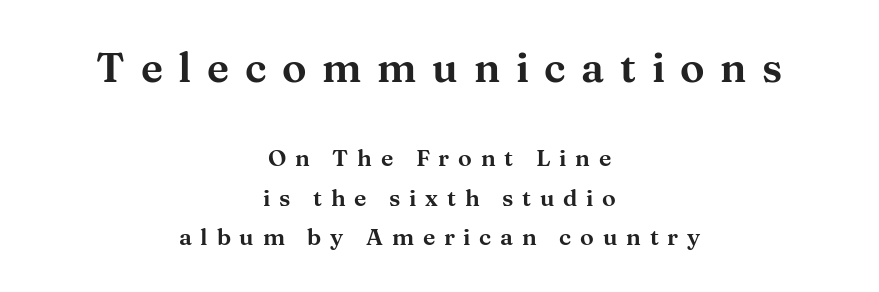
The passage shown is typed in a proportional face where columns would drift. In this sample the first text group is rendered at the bigger scale. The whitespace from short lines is split evenly between both sides. Descender tails drop into unmarked territory. Words appear elongated and porous because spacing is wide.
